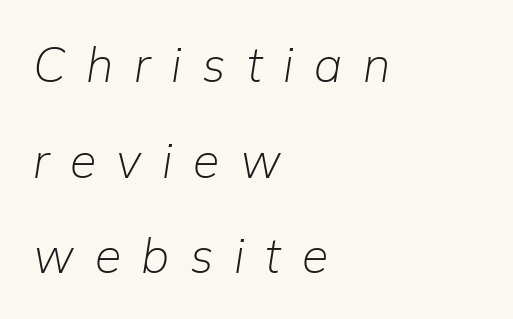
Q: Is the text bold? A: No.
Q: Is the text italic (slanted)? A: Yes, it leans right by about 9 degrees.
Q: Is the text underlined? A: No.
Q: How is the paragraph aligned? A: Left-aligned.
Q: Is the spacing between letters normal or unusually wide? A: Unusually wide.
Q: Is the spacing between lines tight, normal or loose? A: Loose.
Q: Width (condensed, normal, or wide)? A: Normal.
Q: Stroke contrast? A: Low.
Q: x-height? A: Medium.
Q: Monospaced? A: No.
